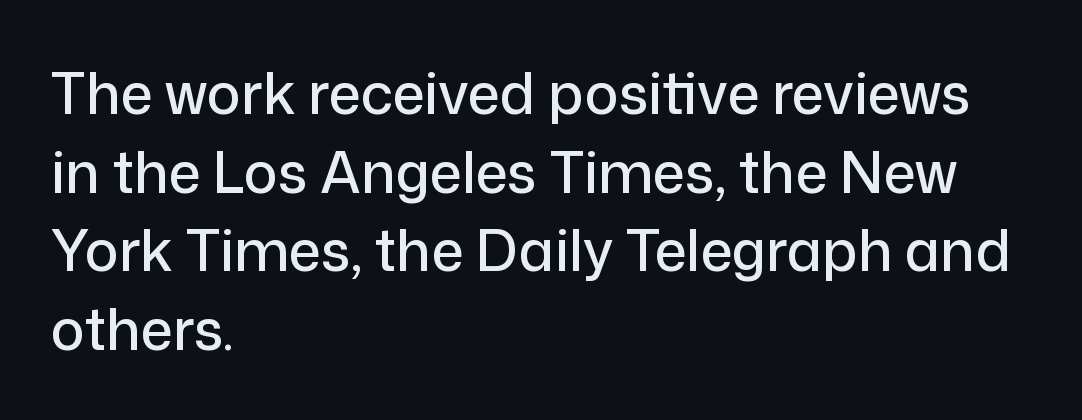
The image shows 57 px sans-serif type, upright; set left-aligned, normal line spacing (1.38x), normal letter spacing, not underlined; low stroke contrast and a medium x-height.
